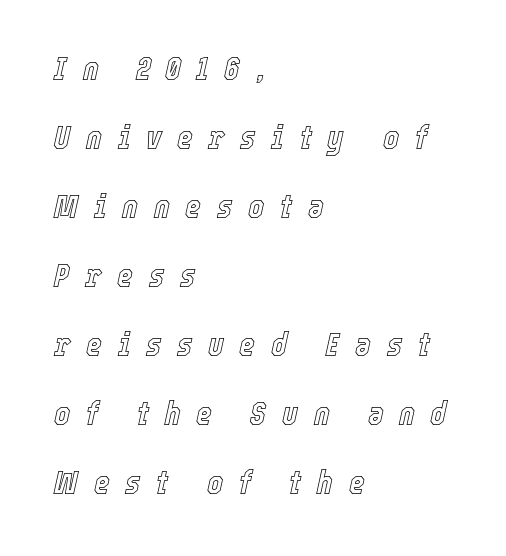
The passage is arranged the way most books set body copy — flush left. Between one letter and the next there's a generous, obvious gap. The space directly below the letters is spotless. How would I describe the line gaps? Wide and relaxed.
